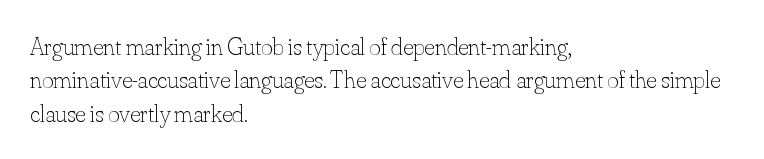
Q: Is the text bold? A: No.
Q: Is the text italic (slanted)? A: No, it is upright.
Q: Is the text underlined? A: No.
Q: How is the paragraph aligned? A: Left-aligned.
Q: Is the spacing between letters normal or unusually wide? A: Normal.
Q: Is the spacing between lines tight, normal or loose? A: Normal.
